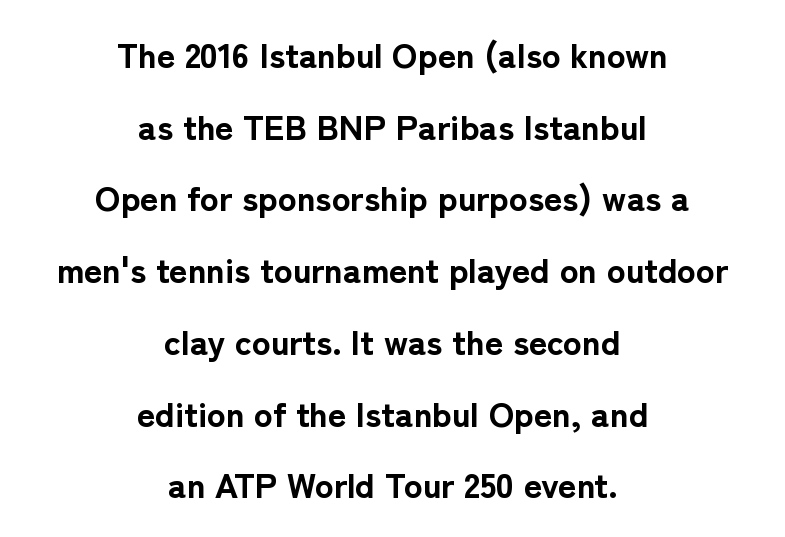
{"serif": "no", "italic": "no", "bold": "yes", "weight": "bold", "width": "normal", "stroke_contrast": "low", "x_height": "medium", "monospaced": "no", "underline": "no", "align": "center", "line_spacing": "loose", "line_spacing_ratio": 2.05, "letter_spacing": "normal", "letter_spacing_em": 0.0, "glyph_px": 35}
